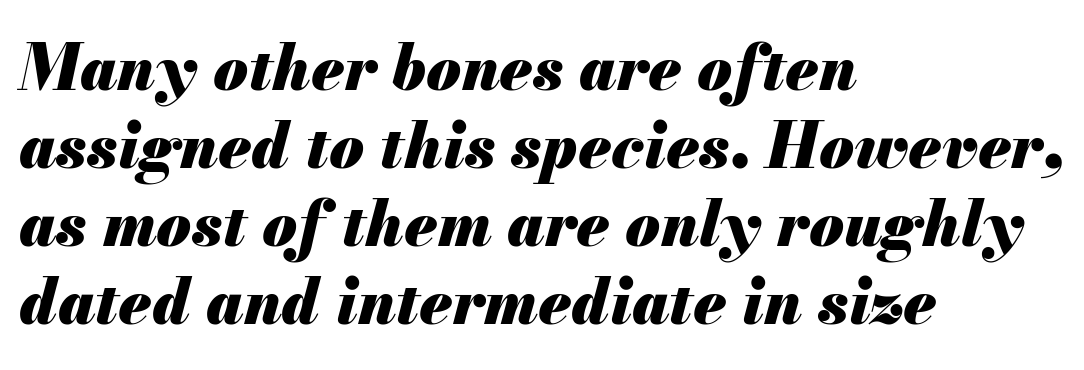
{"italic": "yes", "lean": "right", "slant_degrees": 13, "bold": "yes", "weight": "heavy", "width": "normal", "stroke_contrast": "medium", "x_height": "small", "monospaced": "no", "underline": "no", "align": "left", "line_spacing_ratio": 1.24, "letter_spacing": "normal", "letter_spacing_em": 0.0, "glyph_px": 63}
